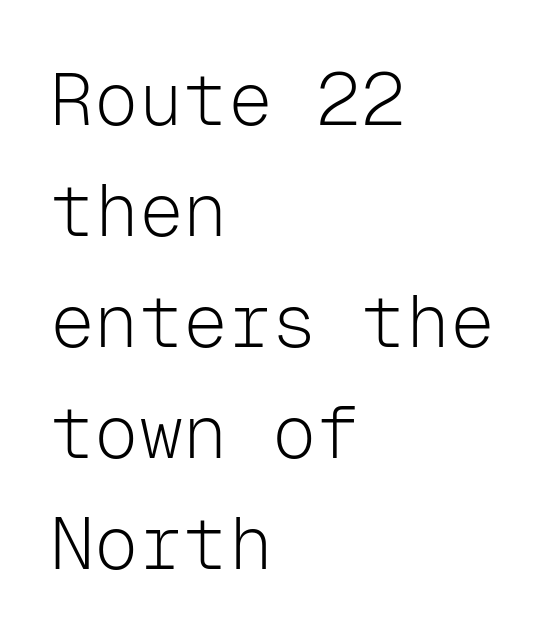
Quick note: not italic, upright. No word sits above an underline. The rendering anchors every line to the left-hand side. The type is set solid horizontally, with unmodified tracking. Is this a fixed-width face? Yes — each glyph sits in an identical cell.
